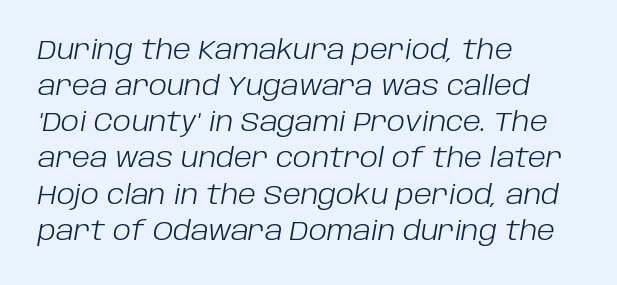
{"italic": "yes", "lean": "right", "slant_degrees": 10, "bold": "no", "underline": "no", "align": "left", "line_spacing": "normal", "line_spacing_ratio": 1.39, "letter_spacing": "normal", "letter_spacing_em": 0.0, "glyph_px": 26}
